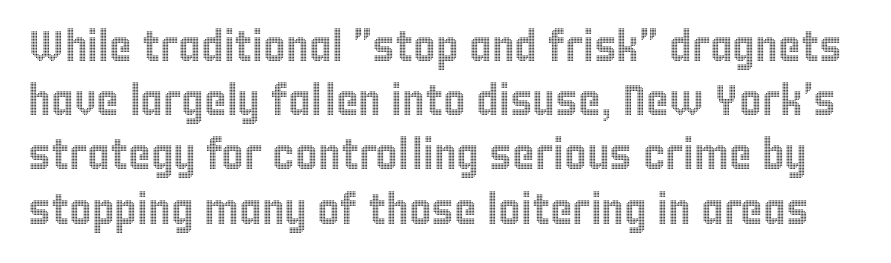
The image shows 43 px condensed type, upright; set normal line spacing (1.26x), normal letter spacing, not underlined; a large x-height.
